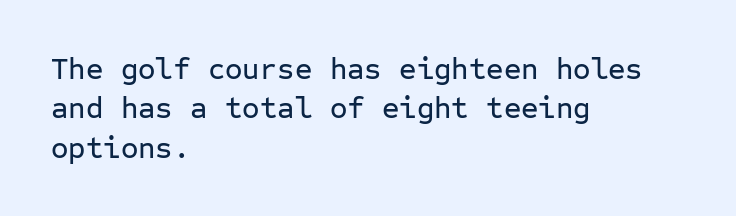
{"serif": "no", "italic": "no", "width": "normal", "stroke_contrast": "low", "x_height": "medium", "monospaced": "yes", "underline": "no", "align": "left", "line_spacing": "normal", "line_spacing_ratio": 1.31, "letter_spacing": "normal", "letter_spacing_em": 0.0, "glyph_px": 30}
